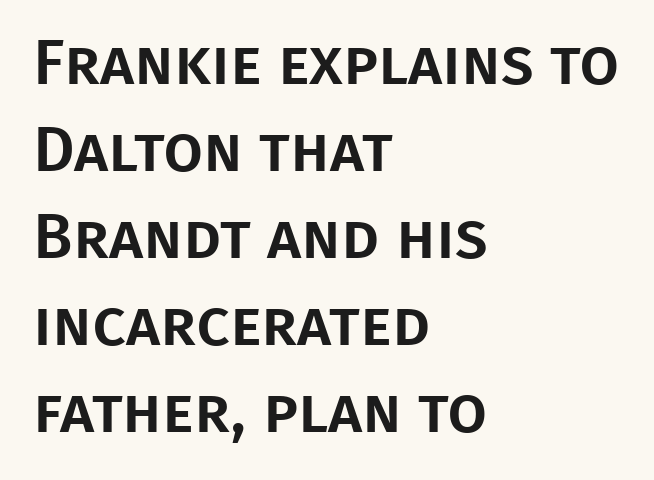
Q: Is the text italic (slanted)? A: No, it is upright.
Q: Is the typeface a serif or a sans-serif typeface? A: Sans-serif.
Q: Is the text underlined? A: No.
Q: How is the paragraph aligned? A: Left-aligned.
Q: Is the spacing between letters normal or unusually wide? A: Normal.
Q: Is the spacing between lines tight, normal or loose? A: Normal.
Q: Width (condensed, normal, or wide)? A: Normal.
Q: Stroke contrast? A: Low.
Q: x-height? A: Large.
Q: Monospaced? A: No.
